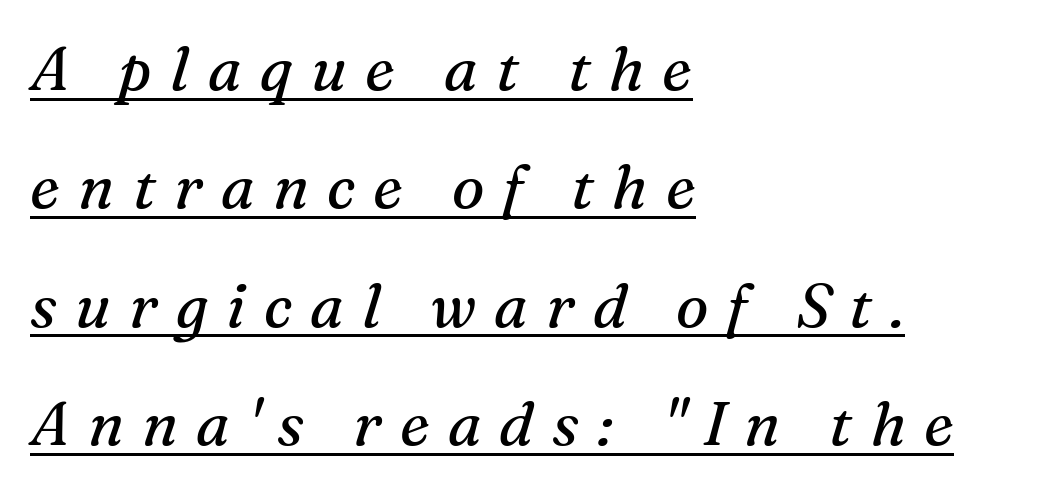
{"serif": "yes", "italic": "yes", "lean": "right", "slant_degrees": 16, "bold": "no", "weight": "regular", "width": "normal", "stroke_contrast": "medium", "x_height": "medium", "monospaced": "no", "underline": "yes", "align": "left", "line_spacing": "loose", "line_spacing_ratio": 1.94, "letter_spacing": "wide", "letter_spacing_em": 0.3, "glyph_px": 61}
